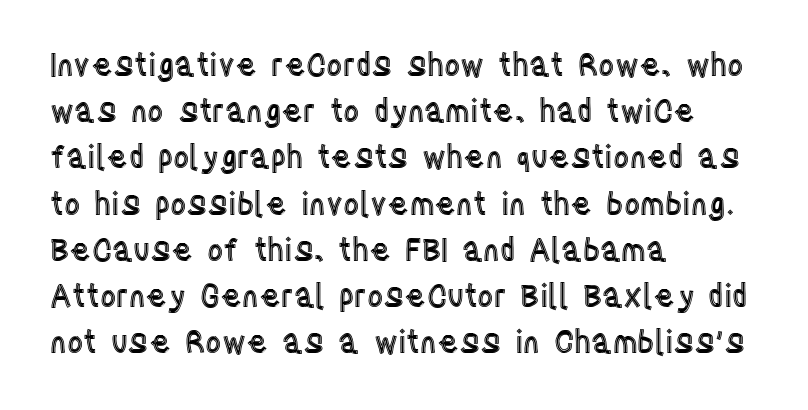
The image shows 31 px condensed type, upright; set left-aligned, normal line spacing (1.49x), normal letter spacing, not underlined; a large x-height.
